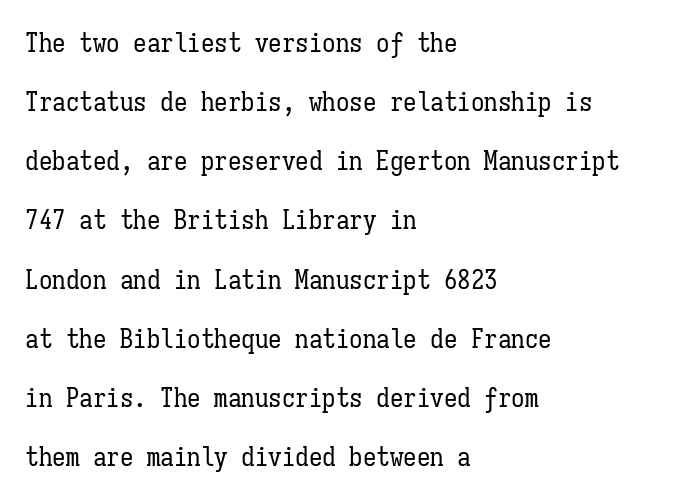
It's the straight-up-and-down kind of type. Stems here are at most as thick as an everyday book face. If you measured baseline to baseline, you'd find a long distance. Any mark beneath the type? The region is blank.
